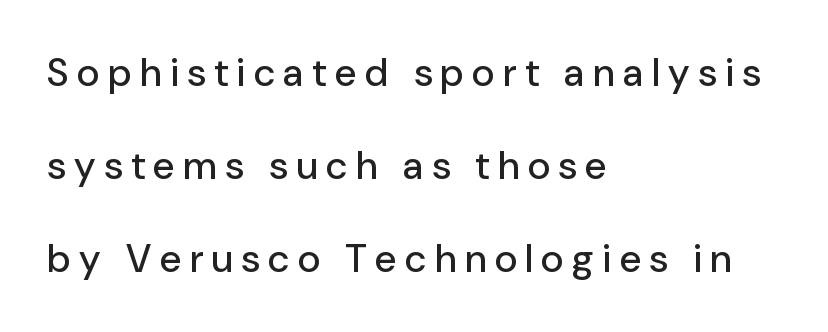
{"serif": "no", "italic": "no", "width": "normal", "stroke_contrast": "low", "x_height": "medium", "monospaced": "no", "underline": "no", "align": "left", "line_spacing": "loose", "line_spacing_ratio": 2.38, "letter_spacing": "wide", "letter_spacing_em": 0.22, "glyph_px": 39}
